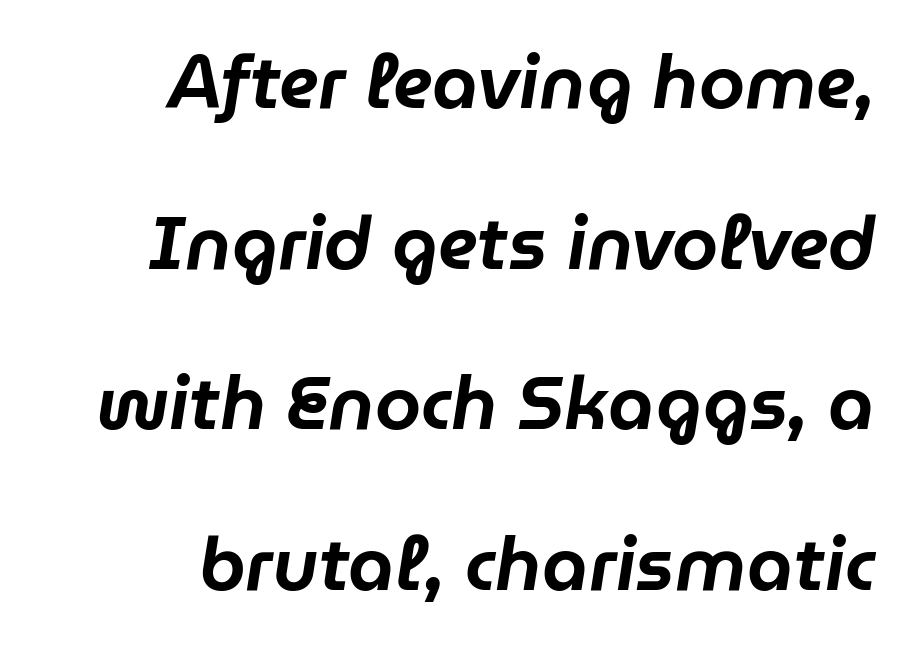
Q: Is the text italic (slanted)? A: Yes, it leans right by about 9 degrees.
Q: Is the text underlined? A: No.
Q: How is the paragraph aligned? A: Right-aligned.
Q: Is the spacing between letters normal or unusually wide? A: Normal.
Q: Is the spacing between lines tight, normal or loose? A: Loose.
Q: Width (condensed, normal, or wide)? A: Normal.
Q: Stroke contrast? A: Low.
Q: x-height? A: Medium.
Q: Monospaced? A: No.
